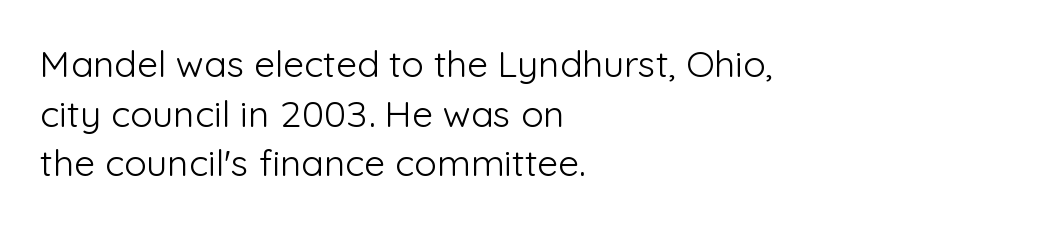
Serifs: no, the terminals of the letterforms are clean. If you drew a line through each stem, it would be perfectly vertical. Each line starts at the same left margin while the right side varies. Successive baselines arrive at the customary interval. The passage shown is typed in a proportional face where columns would drift. Between one letter and the next there's only the usual sliver of space.
